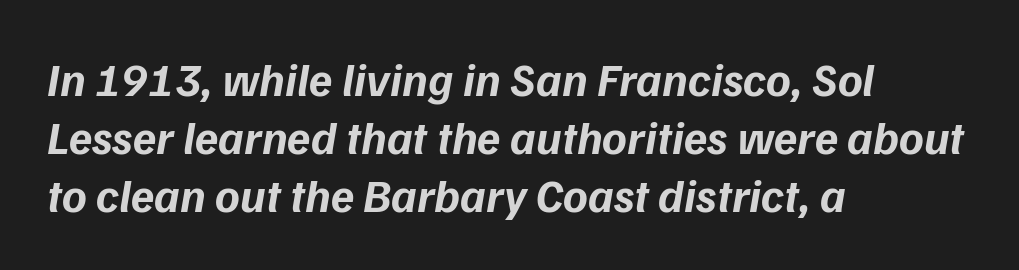
Q: Is the text bold? A: Yes.
Q: Is the typeface a serif or a sans-serif typeface? A: Sans-serif.
Q: Is the text underlined? A: No.
Q: How is the paragraph aligned? A: Left-aligned.
Q: Is the spacing between letters normal or unusually wide? A: Normal.
Q: Width (condensed, normal, or wide)? A: Normal.
Q: Stroke contrast? A: Low.
Q: x-height? A: Medium.
Q: Monospaced? A: No.
